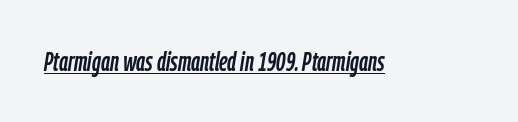
{"italic": "yes", "lean": "right", "slant_degrees": 9, "underline": "yes", "letter_spacing": "normal", "letter_spacing_em": 0.0, "glyph_px": 27}
